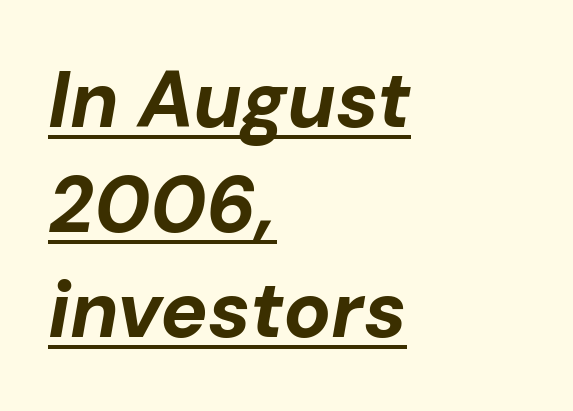
{"italic": "yes", "lean": "right", "slant_degrees": 10, "bold": "yes", "weight": "bold", "width": "normal", "stroke_contrast": "low", "x_height": "medium", "monospaced": "no", "underline": "yes", "align": "left", "line_spacing": "normal", "line_spacing_ratio": 1.33, "letter_spacing": "normal", "letter_spacing_em": 0.0, "glyph_px": 79}
